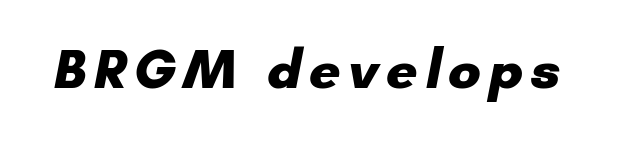
The image shows 55 px heavy sans-serif type; set not underlined; low stroke contrast and a small x-height.
